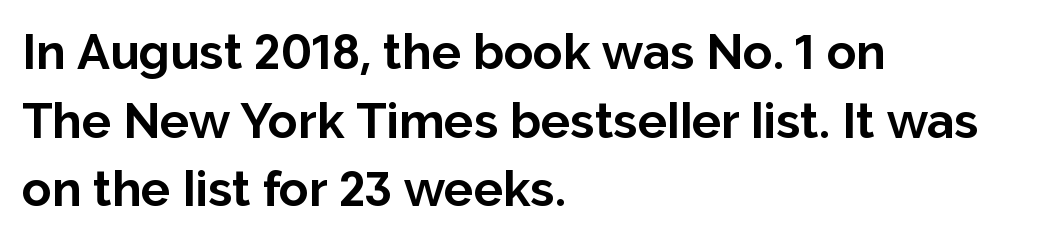
Q: Is the text bold? A: Yes.
Q: Is the text italic (slanted)? A: No, it is upright.
Q: Is the typeface a serif or a sans-serif typeface? A: Sans-serif.
Q: Is the text underlined? A: No.
Q: How is the paragraph aligned? A: Left-aligned.
Q: Is the spacing between letters normal or unusually wide? A: Normal.
Q: Is the spacing between lines tight, normal or loose? A: Normal.
Q: Width (condensed, normal, or wide)? A: Normal.
Q: Stroke contrast? A: Low.
Q: x-height? A: Medium.
Q: Monospaced? A: No.
